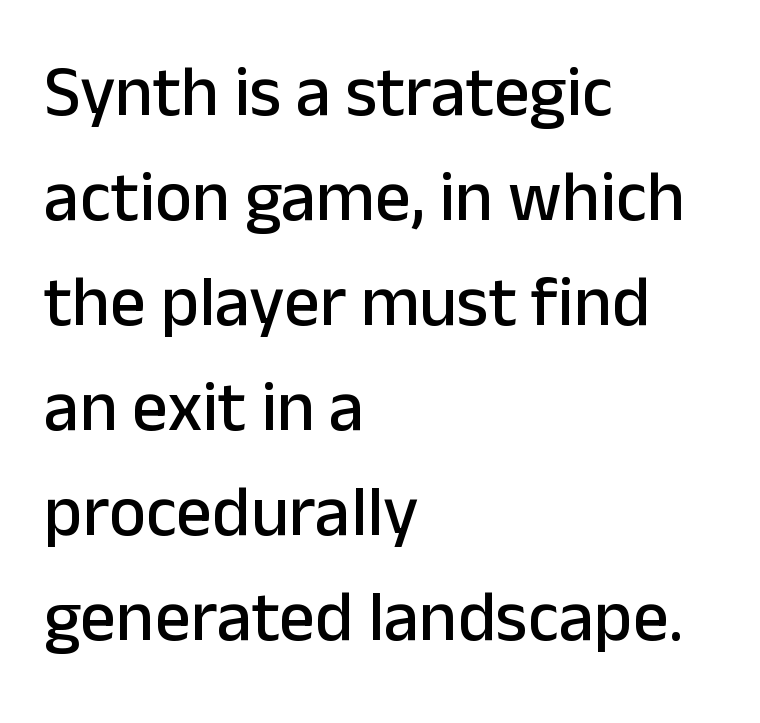
The font's upright variant was chosen for this text. You could not count columns in this text — the font is proportionally spaced. This block has exactly the height ordinary leading produces. Regarding serifs, this sample does without them. You could call the tracking neutral — neither tight nor loose. Layout note: lines flush left.
